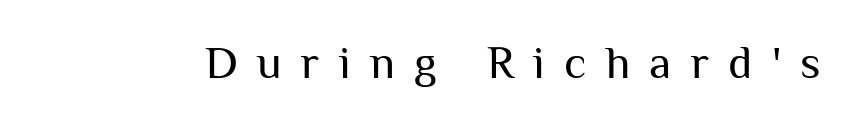
The image shows 46 px regular-weight sans-serif type, upright; set unusually wide letter spacing (+0.42 em), not underlined; medium stroke contrast and a medium x-height.
